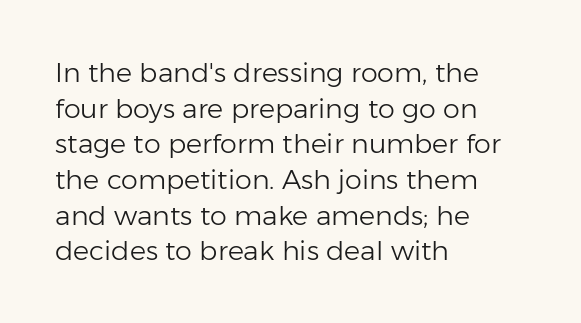
The image shows 27 px text type, upright; set left-aligned, normal line spacing (1.32x), normal letter spacing, not underlined.
